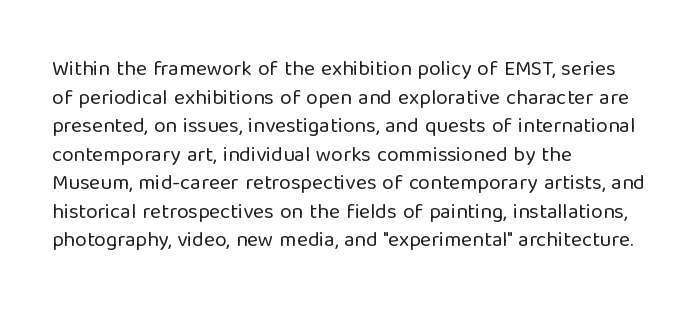
Q: Is the text bold? A: No.
Q: Is the text italic (slanted)? A: No, it is upright.
Q: Is the text underlined? A: No.
Q: How is the paragraph aligned? A: Left-aligned.
Q: Is the spacing between letters normal or unusually wide? A: Normal.
Q: Is the spacing between lines tight, normal or loose? A: Normal.
